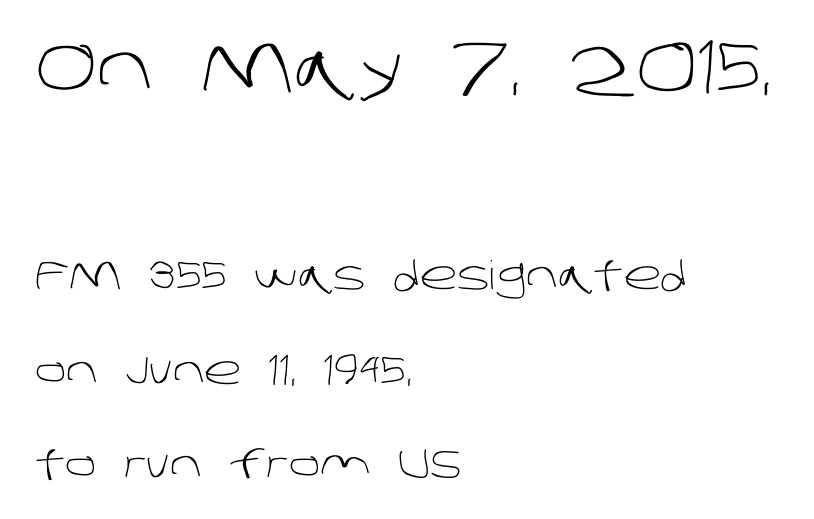
Serifs: no, the terminals of the letterforms are clean. Beneath every word, the page is bare. Is the block centered? No — it sits flush against the left margin. These lines are rendered in a variable-pitch font. The rendering keeps characters at their native spacing.
